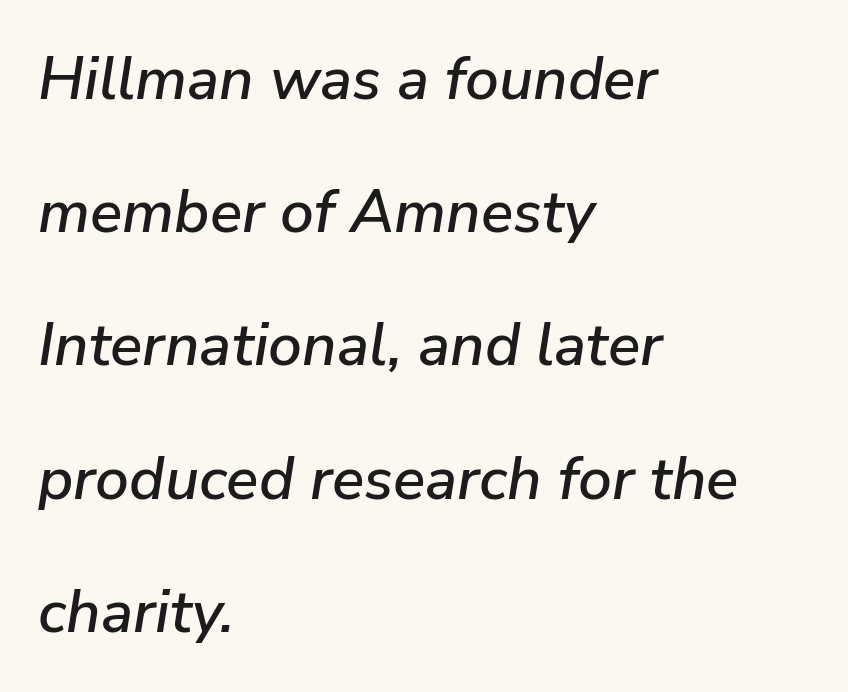
The image shows 60 px text type, italic (leaning right); set left-aligned, loose line spacing (2.22x), normal letter spacing, not underlined; low stroke contrast and a medium x-height.
